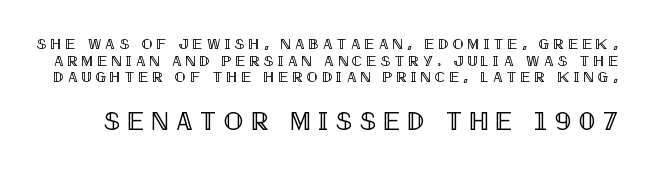
The image shows 26 px text type, upright; set tight line spacing (1.11x), unusually wide letter spacing (+0.29 em), not underlined; the second (bottom) block is 1.73x larger.
